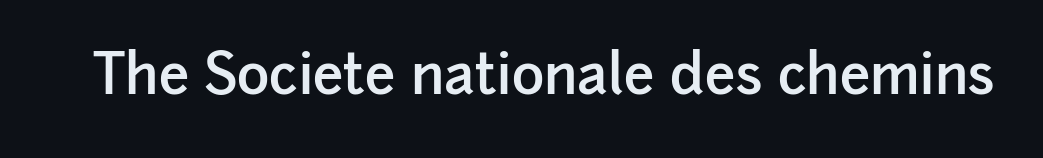
Q: Is the text bold? A: Semi-bold.
Q: Is the text italic (slanted)? A: No, it is upright.
Q: Is the typeface a serif or a sans-serif typeface? A: Sans-serif.
Q: Is the text underlined? A: No.
Q: Is the spacing between letters normal or unusually wide? A: Normal.
Q: Width (condensed, normal, or wide)? A: Normal.
Q: Stroke contrast? A: Low.
Q: x-height? A: Medium.
Q: Monospaced? A: No.
